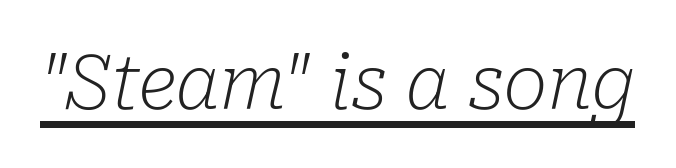
The image shows 74 px light serif type, italic (leaning right); set normal letter spacing, underlined; low stroke contrast and a medium x-height.
